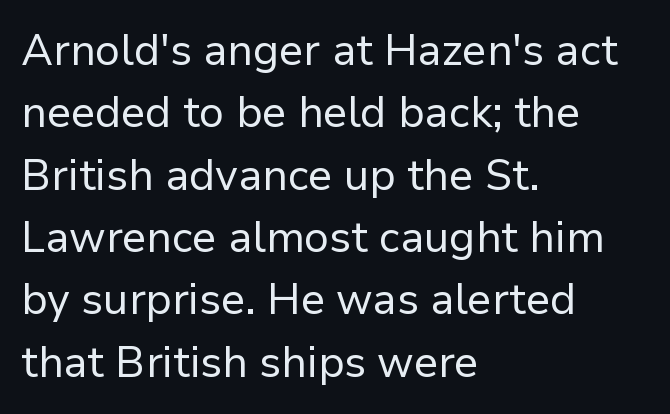
There is no visible air inserted between adjacent glyphs. When letters stand straight like this, we call the style roman or upright. Weight: regular or lighter. Students, observe: this is what conventionally led text looks like.
